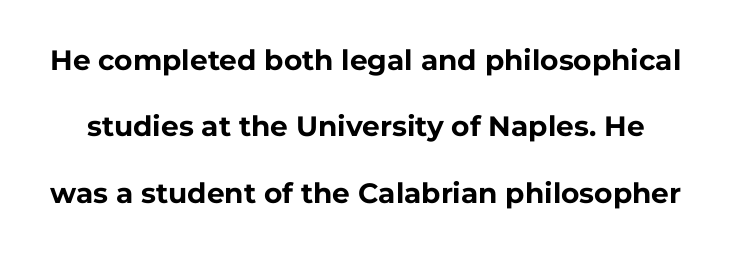
Q: Is the text bold? A: Yes.
Q: Is the text italic (slanted)? A: No, it is upright.
Q: Is the typeface a serif or a sans-serif typeface? A: Sans-serif.
Q: Is the text underlined? A: No.
Q: Is the spacing between letters normal or unusually wide? A: Normal.
Q: Is the spacing between lines tight, normal or loose? A: Loose.
Q: Width (condensed, normal, or wide)? A: Normal.
Q: Stroke contrast? A: Low.
Q: x-height? A: Medium.
Q: Monospaced? A: No.
